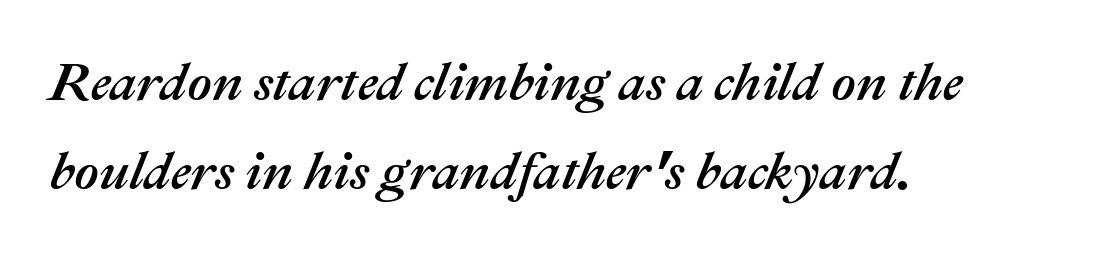
The image shows 53 px text type, italic (leaning right); set left-aligned, normal line spacing (1.67x), normal letter spacing, not underlined; medium stroke contrast and a medium x-height.
